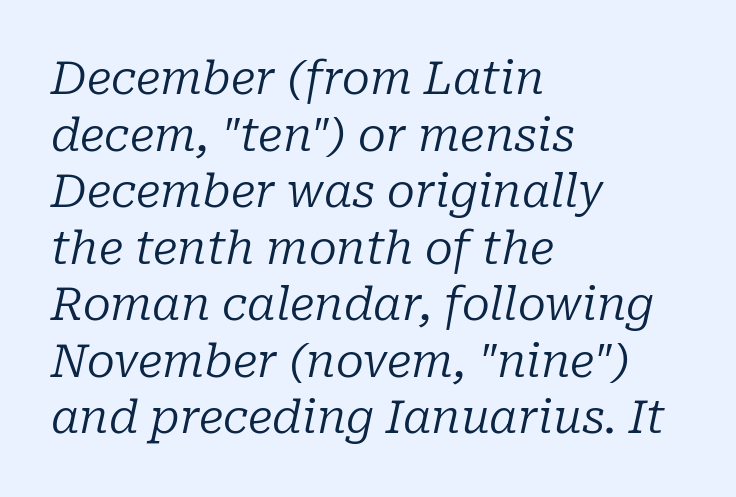
Q: Is the text bold? A: No.
Q: Is the text italic (slanted)? A: Yes, it leans right by about 10 degrees.
Q: Is the typeface a serif or a sans-serif typeface? A: Serif.
Q: Is the text underlined? A: No.
Q: How is the paragraph aligned? A: Left-aligned.
Q: Is the spacing between letters normal or unusually wide? A: Normal.
Q: Width (condensed, normal, or wide)? A: Normal.
Q: Stroke contrast? A: Low.
Q: x-height? A: Medium.
Q: Monospaced? A: No.
